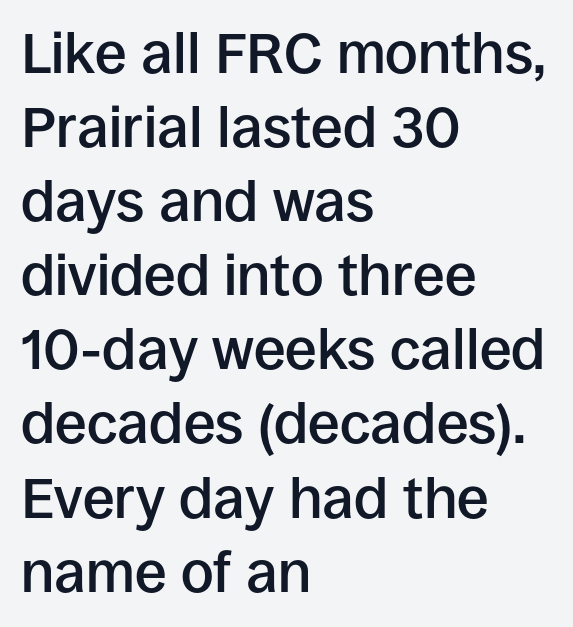
The face used here is rendered with its standard letterfit. Examine the stroke ends and you'll find no serifs. This rendering uses left alignment, leaving the right contour irregular. Each letter keeps its own natural width here, so spacing adapts to shape. The string is rendered with underlining switched off.
